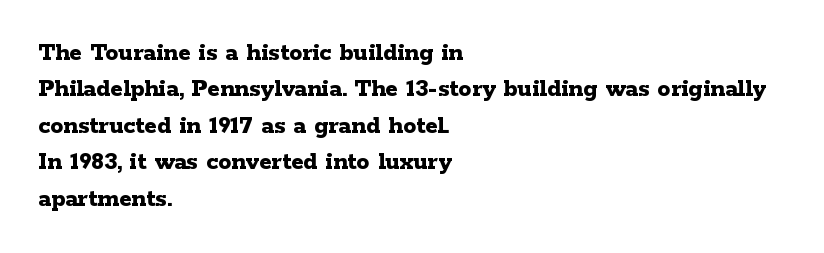
Q: Is the text bold? A: Yes.
Q: Is the text italic (slanted)? A: No, it is upright.
Q: Is the text underlined? A: No.
Q: How is the paragraph aligned? A: Left-aligned.
Q: Is the spacing between letters normal or unusually wide? A: Normal.
Q: Is the spacing between lines tight, normal or loose? A: Normal.
